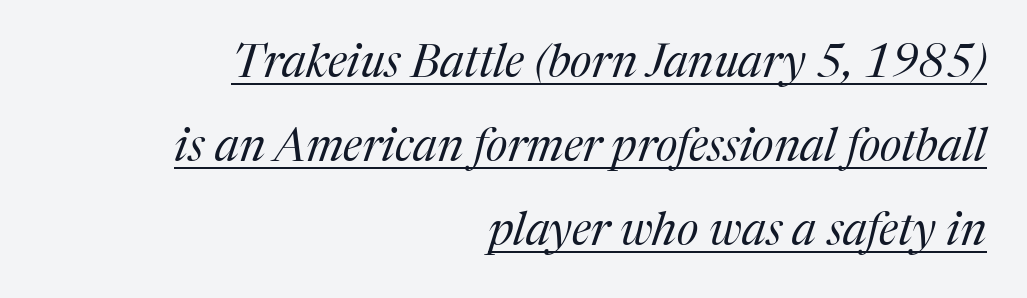
{"serif": "yes", "italic": "yes", "lean": "right", "slant_degrees": 17, "bold": "no", "weight": "regular", "width": "normal", "stroke_contrast": "medium", "x_height": "medium", "monospaced": "no", "underline": "yes", "align": "right", "line_spacing_ratio": 1.83, "letter_spacing": "normal", "letter_spacing_em": 0.0, "glyph_px": 46}
